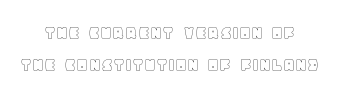
Q: Is the text italic (slanted)? A: No, it is upright.
Q: Is the text underlined? A: No.
Q: Is the spacing between letters normal or unusually wide? A: Normal.
Q: Is the spacing between lines tight, normal or loose? A: Normal.
